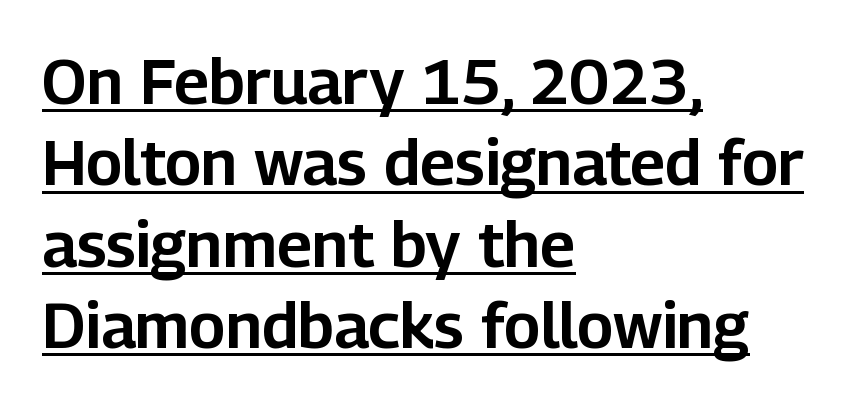
{"serif": "no", "italic": "no", "width": "normal", "stroke_contrast": "low", "x_height": "medium", "monospaced": "no", "underline": "yes", "align": "left", "line_spacing": "normal", "line_spacing_ratio": 1.27, "letter_spacing": "normal", "letter_spacing_em": 0.0, "glyph_px": 64}
